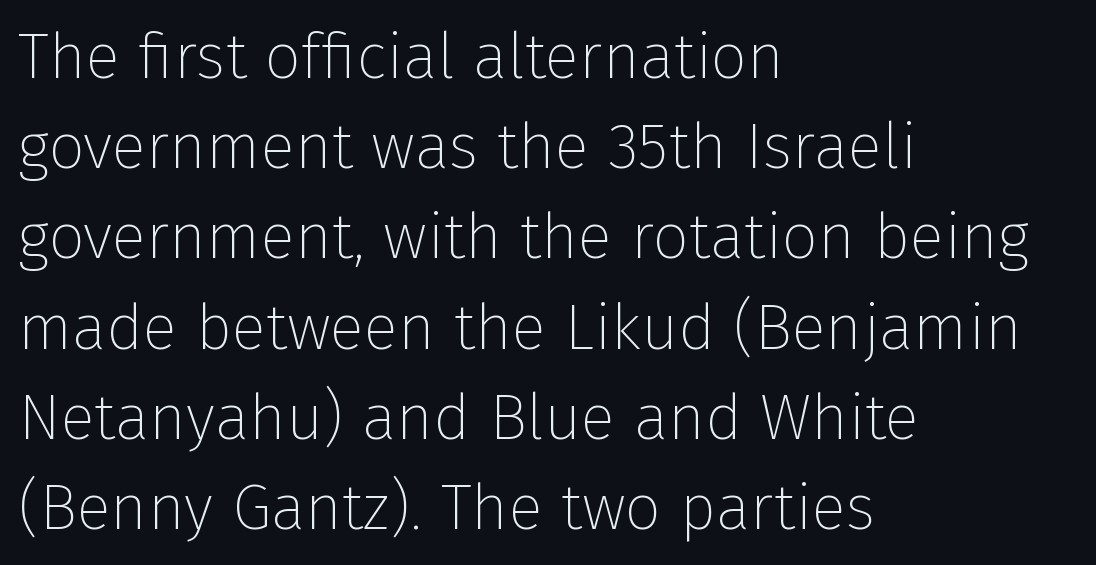
{"serif": "no", "italic": "no", "bold": "no", "weight": "thin", "width": "normal", "stroke_contrast": "low", "x_height": "medium", "monospaced": "no", "underline": "no", "align": "left", "line_spacing": "normal", "line_spacing_ratio": 1.41, "letter_spacing": "normal", "letter_spacing_em": 0.0, "glyph_px": 64}
